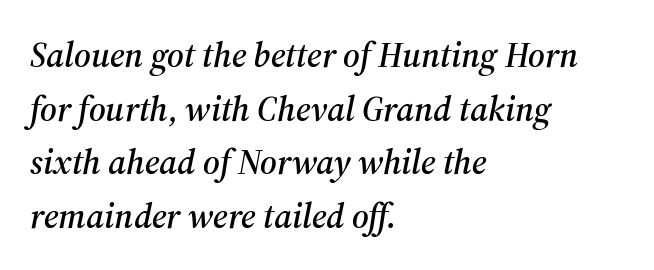
{"serif": "yes", "italic": "yes", "lean": "right", "slant_degrees": 12, "width": "normal", "stroke_contrast": "medium", "x_height": "medium", "monospaced": "no", "underline": "no", "align": "left", "line_spacing": "normal", "line_spacing_ratio": 1.53, "letter_spacing": "normal", "letter_spacing_em": 0.0, "glyph_px": 35}
